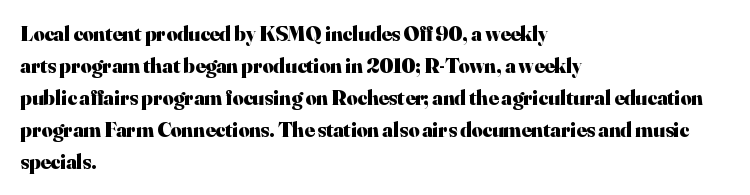
The image shows 21 px bold type, upright; set left-aligned, normal line spacing (1.52x), normal letter spacing, not underlined.
